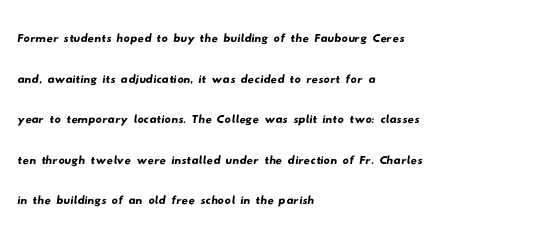
Descender tails drop into unmarked territory. Think of a printed novel: that variable character pitch is what you see here. The block of text has a typical density, with ordinary space between rows. Leftover space on each line is placed entirely after the last word. A sans-serif font was chosen for this passage.
